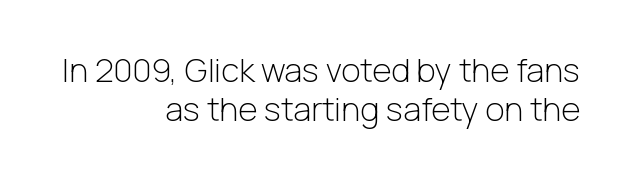
The image shows 33 px light sans-serif type, upright; set right-aligned, line spacing 1.18x, normal letter spacing, not underlined; low stroke contrast and a medium x-height.
